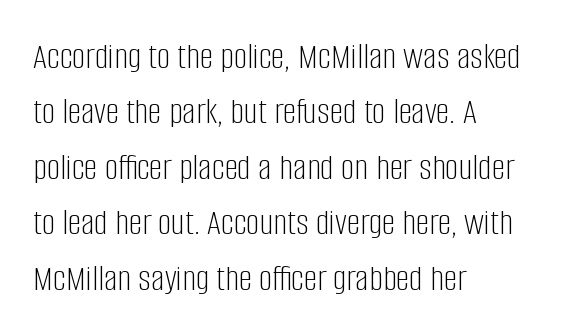
Q: Is the text bold? A: No.
Q: Is the text italic (slanted)? A: No, it is upright.
Q: Is the typeface a serif or a sans-serif typeface? A: Sans-serif.
Q: Is the text underlined? A: No.
Q: How is the paragraph aligned? A: Left-aligned.
Q: Is the spacing between letters normal or unusually wide? A: Normal.
Q: Is the spacing between lines tight, normal or loose? A: Normal.
Q: Width (condensed, normal, or wide)? A: Condensed.
Q: Stroke contrast? A: Low.
Q: x-height? A: Large.
Q: Monospaced? A: No.
